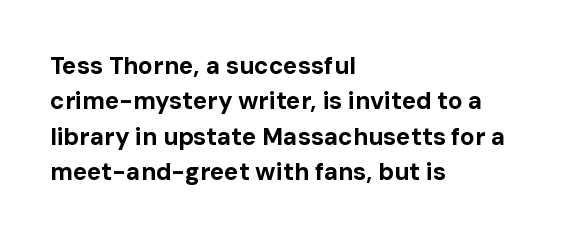
The baseline area is clear. Rendered with straight, roman letterforms. The face used here has the dense, thick strokes of a bold. One-word summary of the alignment: left.
